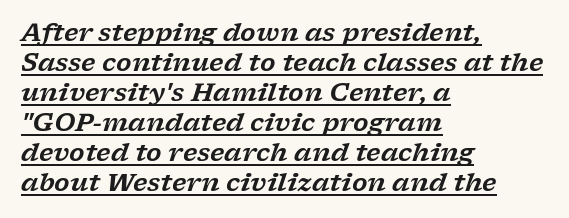
The image shows 25 px text type, italic (leaning right); set left-aligned, line spacing 1.2x, normal letter spacing, underlined.
